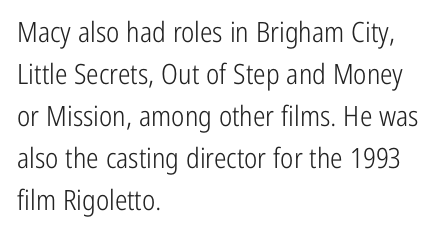
The image shows 28 px light, condensed sans-serif type, upright; set left-aligned, normal line spacing (1.5x), normal letter spacing, not underlined; low stroke contrast and a medium x-height.
